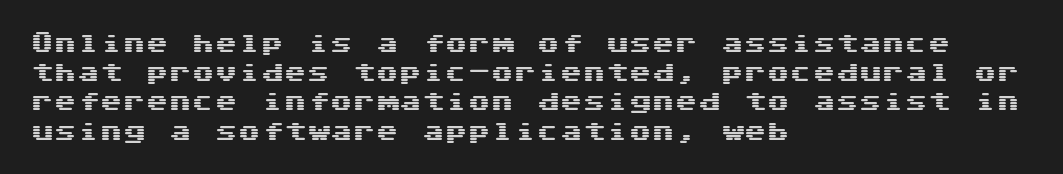
{"italic": "no", "underline": "no", "align": "left", "line_spacing": "normal", "line_spacing_ratio": 1.27, "letter_spacing": "normal", "letter_spacing_em": 0.0, "glyph_px": 23}
